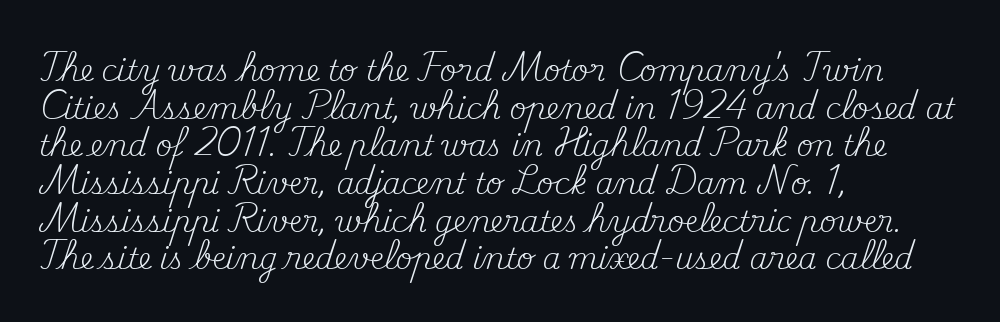
Q: Is the text bold? A: No.
Q: Is the text italic (slanted)? A: Yes.
Q: Is the typeface a serif or a sans-serif typeface? A: Serif.
Q: Is the text underlined? A: No.
Q: How is the paragraph aligned? A: Left-aligned.
Q: Is the spacing between letters normal or unusually wide? A: Normal.
Q: Is the spacing between lines tight, normal or loose? A: Normal.
Q: Width (condensed, normal, or wide)? A: Normal.
Q: Stroke contrast? A: Medium.
Q: x-height? A: Small.
Q: Monospaced? A: No.
